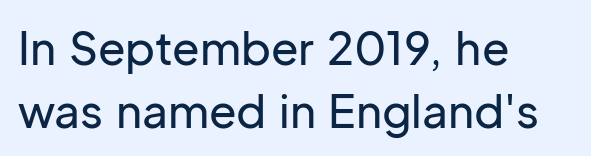
The image shows 45 px sans-serif type, upright; set left-aligned, normal line spacing (1.4x), normal letter spacing, not underlined; low stroke contrast and a medium x-height.
